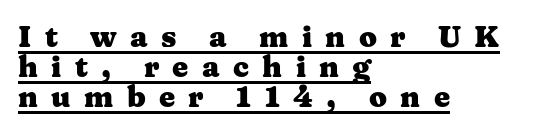
Q: Is the text bold? A: Yes.
Q: Is the text italic (slanted)? A: No, it is upright.
Q: Is the typeface a serif or a sans-serif typeface? A: Serif.
Q: Is the text underlined? A: Yes.
Q: How is the paragraph aligned? A: Left-aligned.
Q: Is the spacing between letters normal or unusually wide? A: Unusually wide.
Q: Is the spacing between lines tight, normal or loose? A: Tight.
Q: Width (condensed, normal, or wide)? A: Wide.
Q: Stroke contrast? A: Medium.
Q: x-height? A: Medium.
Q: Monospaced? A: No.
